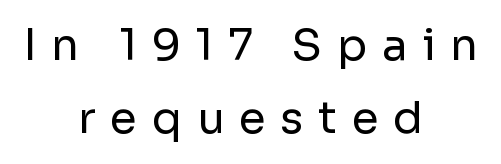
{"serif": "no", "italic": "no", "bold": "no", "weight": "regular", "width": "normal", "stroke_contrast": "low", "x_height": "medium", "monospaced": "no", "underline": "no", "align": "center", "line_spacing": "normal", "line_spacing_ratio": 1.67, "letter_spacing": "wide", "letter_spacing_em": 0.33, "glyph_px": 44}
